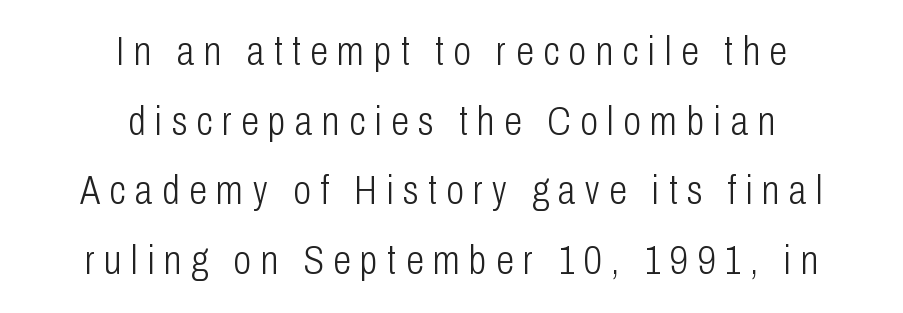
{"serif": "no", "italic": "no", "bold": "no", "weight": "light", "width": "condensed", "stroke_contrast": "low", "x_height": "medium", "monospaced": "no", "underline": "no", "align": "center", "line_spacing": "normal", "line_spacing_ratio": 1.7, "letter_spacing": "wide", "letter_spacing_em": 0.23, "glyph_px": 41}
